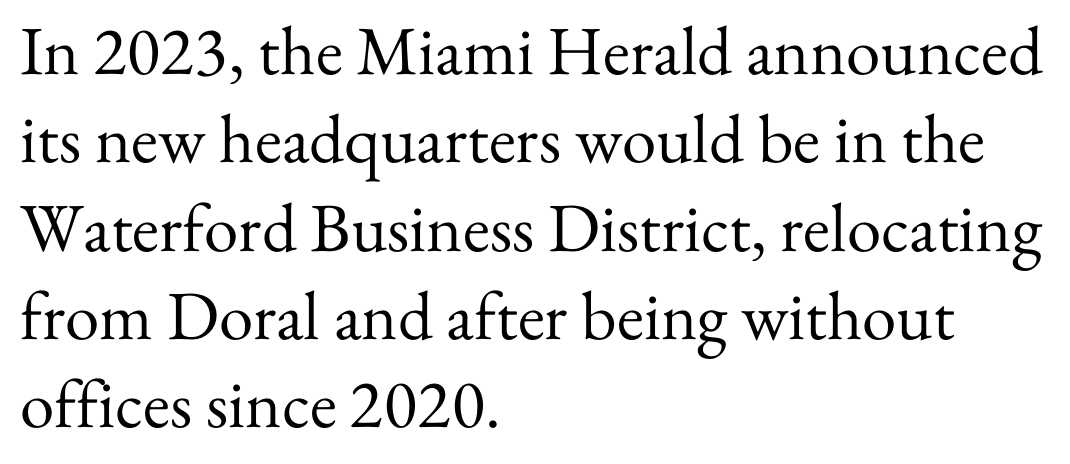
The image shows 69 px regular-weight serif type, upright; set left-aligned, normal line spacing (1.28x), normal letter spacing, not underlined; medium stroke contrast and a small x-height.
